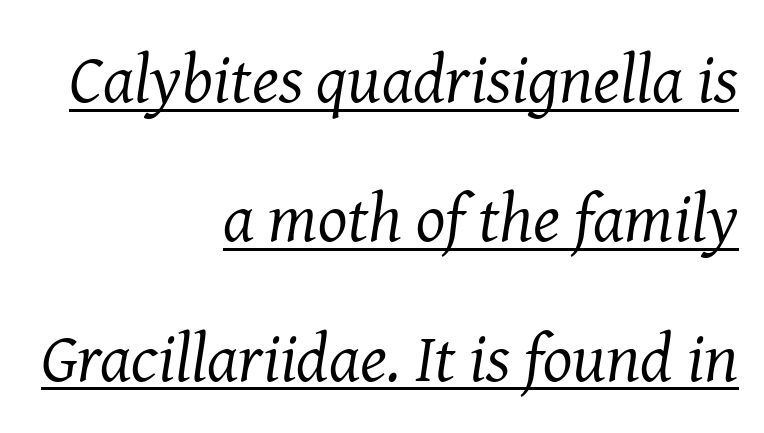
Q: Is the text bold? A: No.
Q: Is the text italic (slanted)? A: Yes, it leans right by about 8 degrees.
Q: Is the typeface a serif or a sans-serif typeface? A: Serif.
Q: Is the text underlined? A: Yes.
Q: How is the paragraph aligned? A: Right-aligned.
Q: Is the spacing between letters normal or unusually wide? A: Normal.
Q: Is the spacing between lines tight, normal or loose? A: Loose.
Q: Width (condensed, normal, or wide)? A: Normal.
Q: Stroke contrast? A: Medium.
Q: x-height? A: Medium.
Q: Monospaced? A: No.
